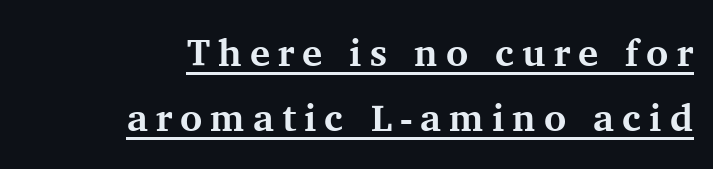
Q: Is the text bold? A: Yes.
Q: Is the text italic (slanted)? A: No, it is upright.
Q: Is the typeface a serif or a sans-serif typeface? A: Serif.
Q: Is the text underlined? A: Yes.
Q: How is the paragraph aligned? A: Right-aligned.
Q: Is the spacing between letters normal or unusually wide? A: Unusually wide.
Q: Width (condensed, normal, or wide)? A: Normal.
Q: Stroke contrast? A: Medium.
Q: x-height? A: Medium.
Q: Monospaced? A: No.
